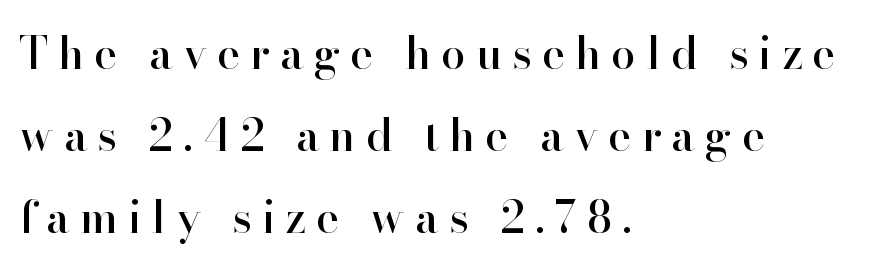
Q: Is the text italic (slanted)? A: No, it is upright.
Q: Is the typeface a serif or a sans-serif typeface? A: Serif.
Q: Is the text underlined? A: No.
Q: How is the paragraph aligned? A: Left-aligned.
Q: Is the spacing between letters normal or unusually wide? A: Unusually wide.
Q: Width (condensed, normal, or wide)? A: Normal.
Q: Stroke contrast? A: High.
Q: x-height? A: Small.
Q: Monospaced? A: No.
